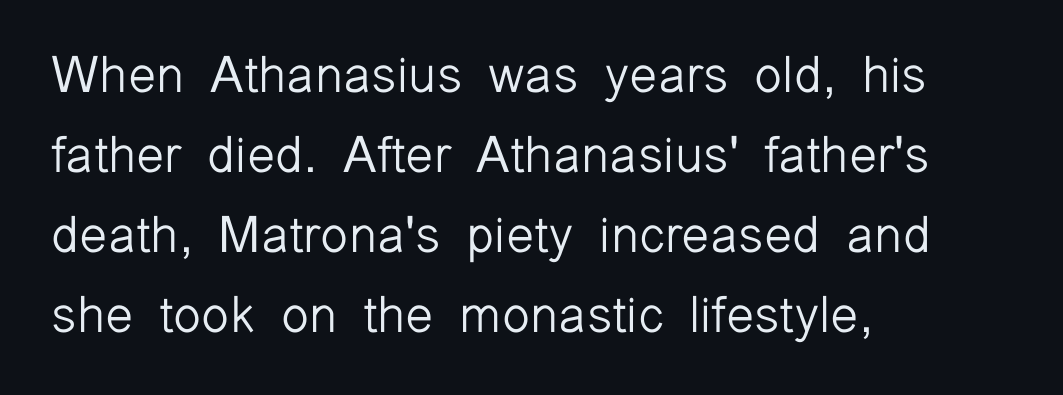
{"serif": "no", "italic": "no", "bold": "no", "weight": "light", "width": "normal", "stroke_contrast": "low", "x_height": "medium", "monospaced": "no", "underline": "no", "align": "left", "line_spacing": "normal", "line_spacing_ratio": 1.57, "letter_spacing": "normal", "letter_spacing_em": 0.0, "glyph_px": 51}
